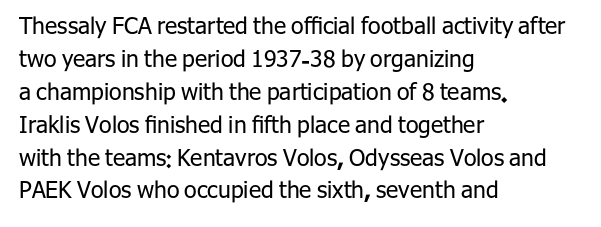
{"italic": "no", "bold": "no", "underline": "no", "align": "left", "line_spacing": "normal", "line_spacing_ratio": 1.43, "letter_spacing": "normal", "letter_spacing_em": 0.0, "glyph_px": 23}
